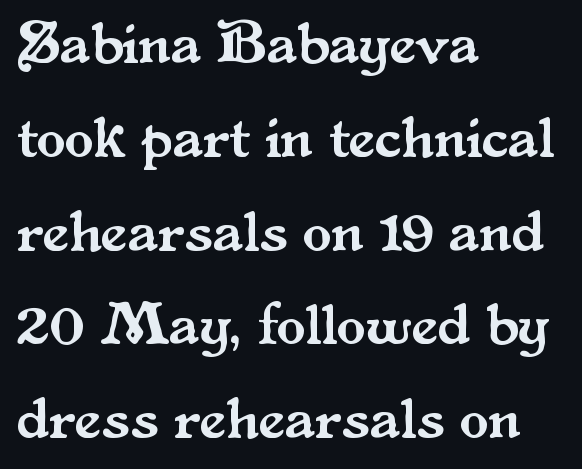
Q: Is the text italic (slanted)? A: No, it is upright.
Q: Is the typeface a serif or a sans-serif typeface? A: Serif.
Q: Is the text underlined? A: No.
Q: How is the paragraph aligned? A: Left-aligned.
Q: Is the spacing between letters normal or unusually wide? A: Normal.
Q: Is the spacing between lines tight, normal or loose? A: Normal.
Q: Width (condensed, normal, or wide)? A: Normal.
Q: Stroke contrast? A: Medium.
Q: x-height? A: Small.
Q: Monospaced? A: No.
